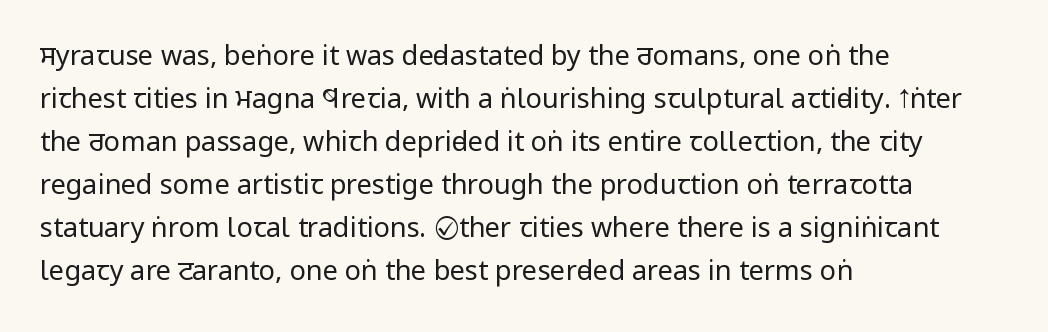
Q: Is the text bold? A: No.
Q: Is the text italic (slanted)? A: No, it is upright.
Q: Is the text underlined? A: No.
Q: How is the paragraph aligned? A: Left-aligned.
Q: Is the spacing between letters normal or unusually wide? A: Normal.
Q: Is the spacing between lines tight, normal or loose? A: Normal.
